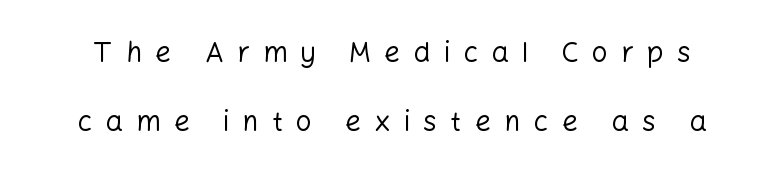
{"serif": "no", "italic": "no", "bold": "no", "weight": "regular", "width": "normal", "stroke_contrast": "low", "x_height": "medium", "monospaced": "no", "underline": "no", "line_spacing": "loose", "line_spacing_ratio": 2.48, "letter_spacing": "wide", "letter_spacing_em": 0.47, "glyph_px": 28}
